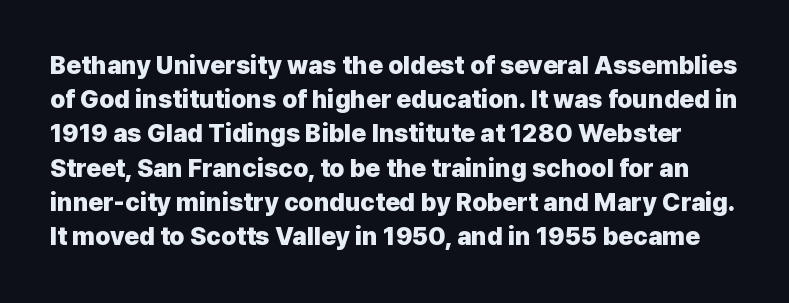
Q: Is the text bold? A: Yes.
Q: Is the text italic (slanted)? A: No, it is upright.
Q: Is the text underlined? A: No.
Q: Is the spacing between letters normal or unusually wide? A: Normal.
Q: Is the spacing between lines tight, normal or loose? A: Normal.
